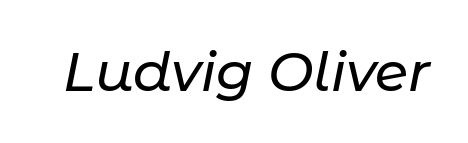
Designer's note — italics engaged. Type without underlining. The rendering keeps characters at their native spacing. The letters advance in unequal steps, a hallmark of proportional type.
